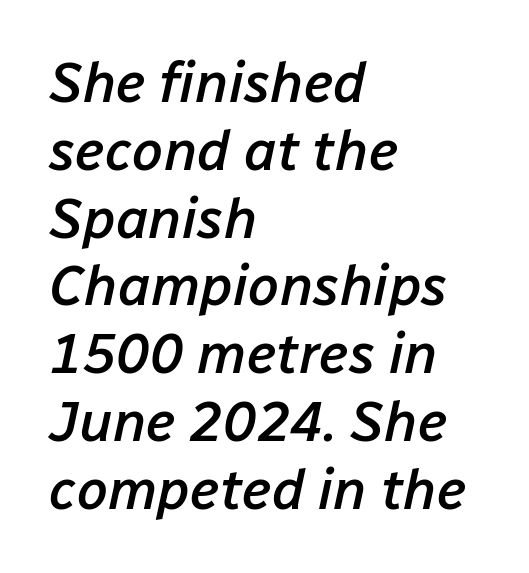
{"italic": "yes", "lean": "right", "slant_degrees": 12, "bold": "semi", "weight": "semibold", "width": "normal", "stroke_contrast": "low", "x_height": "medium", "monospaced": "no", "underline": "no", "align": "left", "line_spacing_ratio": 1.21, "letter_spacing": "normal", "letter_spacing_em": 0.0, "glyph_px": 56}
